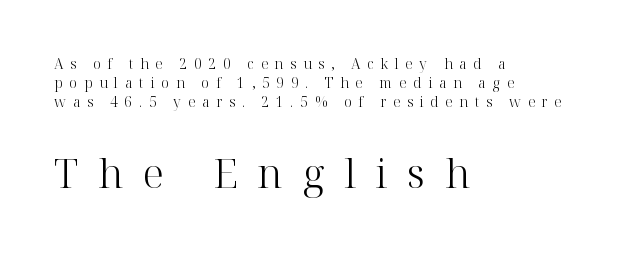
The image shows 41 px light serif type, upright; set left-aligned, normal line spacing (1.36x), unusually wide letter spacing (+0.48 em), not underlined; the second (bottom) block is 2.93x larger; high stroke contrast and a medium x-height.
